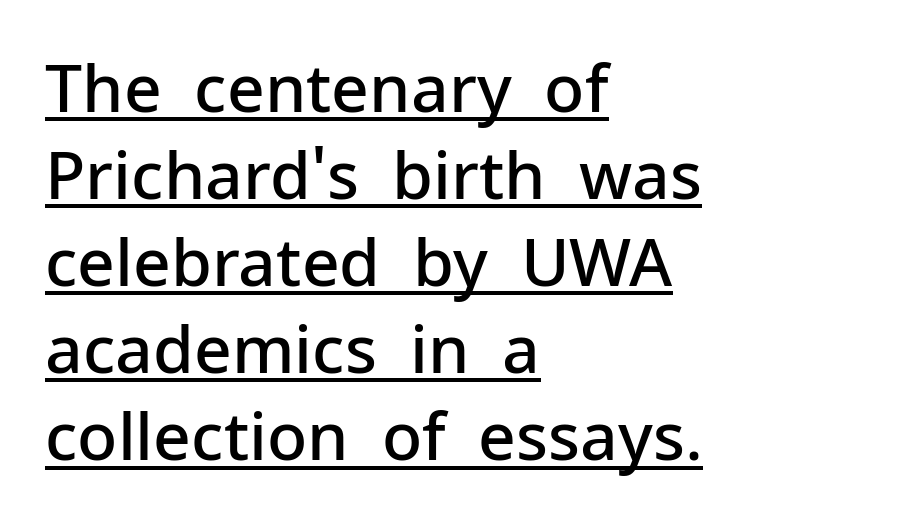
Is the type bold? Partly — it's a semibold, heavier than regular but not fully bold. Line starts are locked; line ends wander. This rendering features underlined lettering. Note the varied advance widths — an 'i' is clearly narrower than an 'm'.
